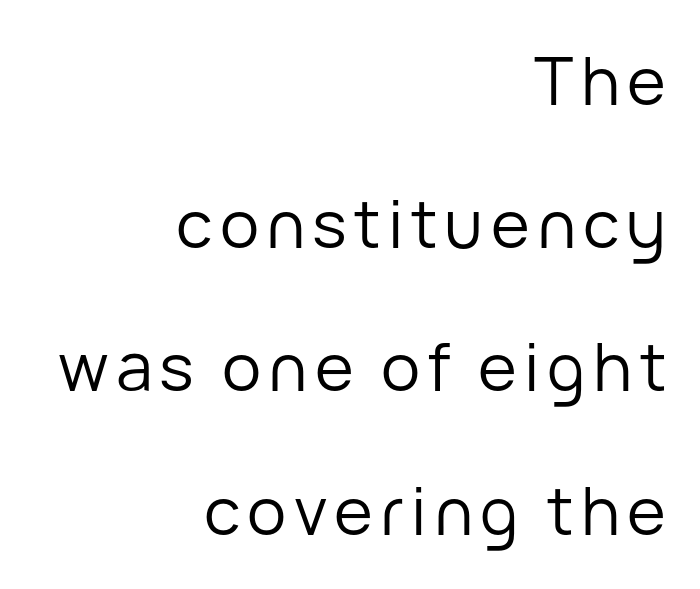
{"serif": "no", "italic": "no", "bold": "no", "weight": "regular", "width": "normal", "stroke_contrast": "low", "x_height": "medium", "monospaced": "no", "underline": "no", "align": "right", "line_spacing": "loose", "line_spacing_ratio": 2.17, "glyph_px": 66}
